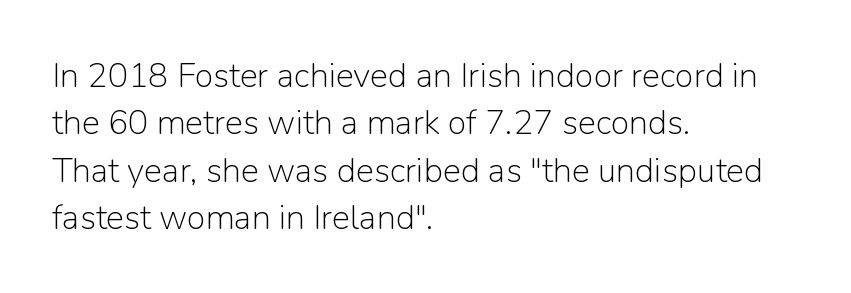
{"serif": "no", "italic": "no", "bold": "no", "weight": "light", "width": "normal", "stroke_contrast": "low", "x_height": "medium", "monospaced": "no", "underline": "no", "align": "left", "line_spacing": "normal", "line_spacing_ratio": 1.39, "letter_spacing": "normal", "letter_spacing_em": 0.0, "glyph_px": 34}
